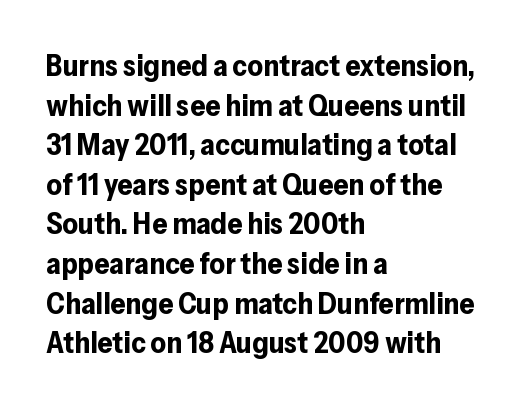
{"serif": "no", "italic": "no", "bold": "yes", "weight": "bold", "width": "normal", "stroke_contrast": "low", "x_height": "medium", "monospaced": "no", "underline": "no", "align": "left", "line_spacing": "normal", "line_spacing_ratio": 1.32, "letter_spacing": "normal", "letter_spacing_em": 0.0, "glyph_px": 30}
